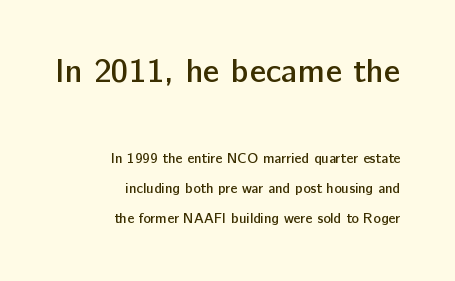
{"serif": "no", "italic": "no", "bold": "semi", "weight": "semibold", "width": "normal", "stroke_contrast": "low", "x_height": "medium", "monospaced": "no", "underline": "no", "align": "right", "line_spacing": "loose", "line_spacing_ratio": 2.12, "letter_spacing": "normal", "letter_spacing_em": 0.0, "larger_block": "first", "size_ratio": 2.36, "glyph_px": 33}
